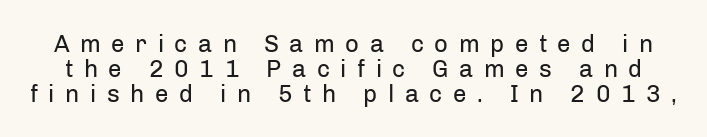
Q: Is the text bold? A: No.
Q: Is the text italic (slanted)? A: No, it is upright.
Q: Is the text underlined? A: No.
Q: Is the spacing between letters normal or unusually wide? A: Unusually wide.
Q: Is the spacing between lines tight, normal or loose? A: Tight.
